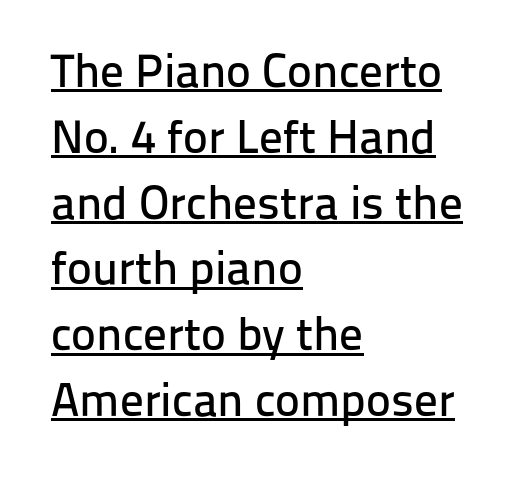
{"serif": "no", "italic": "no", "width": "normal", "stroke_contrast": "low", "x_height": "medium", "monospaced": "no", "underline": "yes", "align": "left", "line_spacing": "normal", "line_spacing_ratio": 1.4, "letter_spacing": "normal", "letter_spacing_em": 0.0, "glyph_px": 47}
